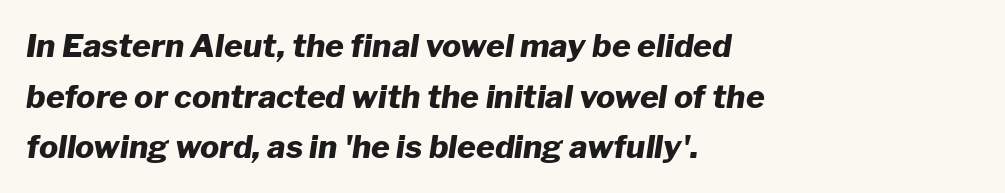
{"italic": "yes", "lean": "right", "slant_degrees": 8, "bold": "yes", "weight": "heavy", "width": "normal", "stroke_contrast": "low", "x_height": "medium", "monospaced": "no", "underline": "no", "align": "left", "line_spacing": "normal", "line_spacing_ratio": 1.58, "letter_spacing": "normal", "letter_spacing_em": 0.0, "glyph_px": 32}
